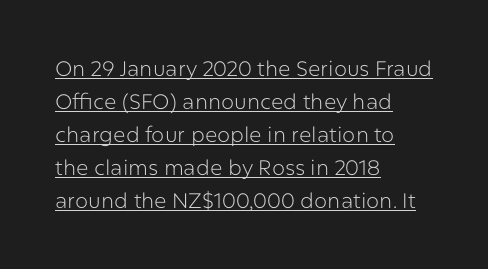
Vertical stems look standard width or narrower in stroke. The axis of the letterforms is exactly vertical. Is there an underline? Yes — a line sits under the letters. The space between consecutive lines is moderate. These lines keep a tight, regular rhythm from letter to letter.
